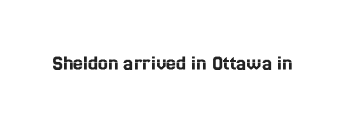
The image shows 22 px text type, upright; set normal letter spacing, not underlined.
